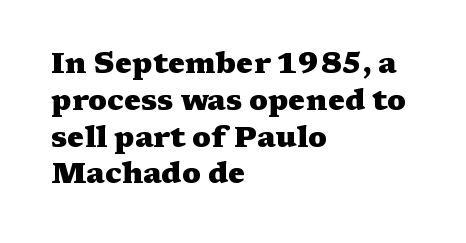
The image shows 29 px heavy, wide serif type, upright; set left-aligned, normal line spacing (1.27x), normal letter spacing, not underlined; medium stroke contrast and a medium x-height.
